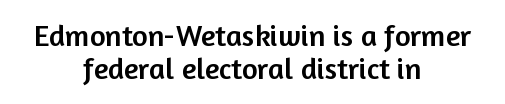
Q: Is the text italic (slanted)? A: No, it is upright.
Q: Is the typeface a serif or a sans-serif typeface? A: Sans-serif.
Q: Is the text underlined? A: No.
Q: How is the paragraph aligned? A: Centered.
Q: Is the spacing between letters normal or unusually wide? A: Normal.
Q: Is the spacing between lines tight, normal or loose? A: Tight.
Q: Width (condensed, normal, or wide)? A: Normal.
Q: Stroke contrast? A: Low.
Q: x-height? A: Medium.
Q: Monospaced? A: No.
